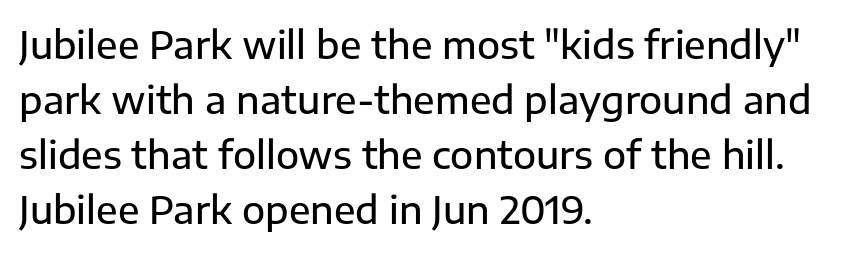
Q: Is the text italic (slanted)? A: No, it is upright.
Q: Is the typeface a serif or a sans-serif typeface? A: Sans-serif.
Q: Is the text underlined? A: No.
Q: How is the paragraph aligned? A: Left-aligned.
Q: Is the spacing between letters normal or unusually wide? A: Normal.
Q: Is the spacing between lines tight, normal or loose? A: Normal.
Q: Width (condensed, normal, or wide)? A: Normal.
Q: Stroke contrast? A: Low.
Q: x-height? A: Medium.
Q: Monospaced? A: No.
